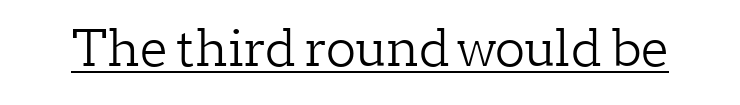
{"serif": "yes", "italic": "no", "bold": "no", "weight": "light", "width": "normal", "stroke_contrast": "low", "x_height": "medium", "monospaced": "no", "underline": "yes", "letter_spacing": "normal", "letter_spacing_em": 0.0, "glyph_px": 50}
